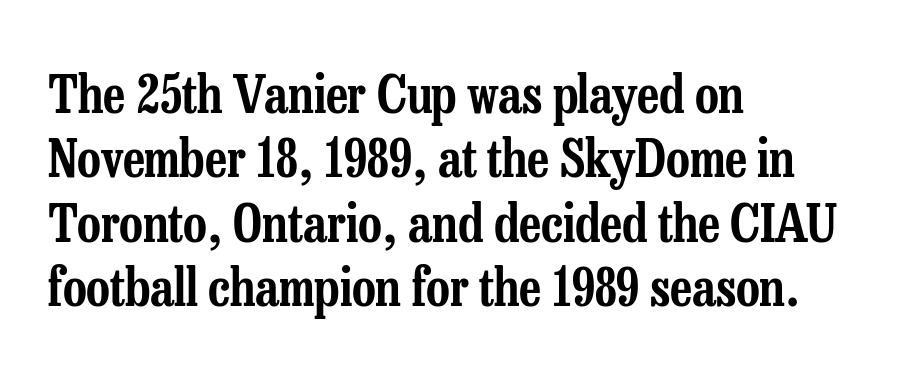
Tracking here is standard; glyphs follow each other at the usual distance. The font's upright variant was chosen for this text. Check where the strokes stop: tiny serifs finish them off. The foot of each line stays bare and open. Left-aligned paragraph, ragged on the right.
